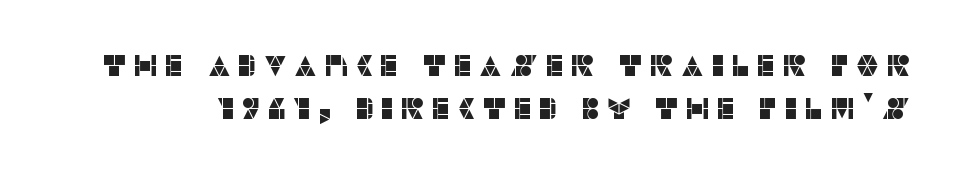
{"serif": "no", "italic": "no", "width": "normal", "stroke_contrast": "low", "x_height": "large", "monospaced": "no", "underline": "no", "line_spacing": "normal", "line_spacing_ratio": 1.42, "glyph_px": 30}
